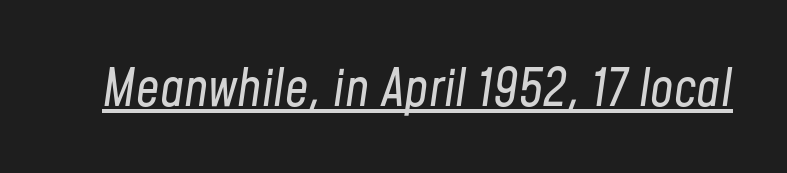
The image shows 52 px regular-weight, condensed type, italic (leaning right); set normal letter spacing, underlined; low stroke contrast and a medium x-height.
